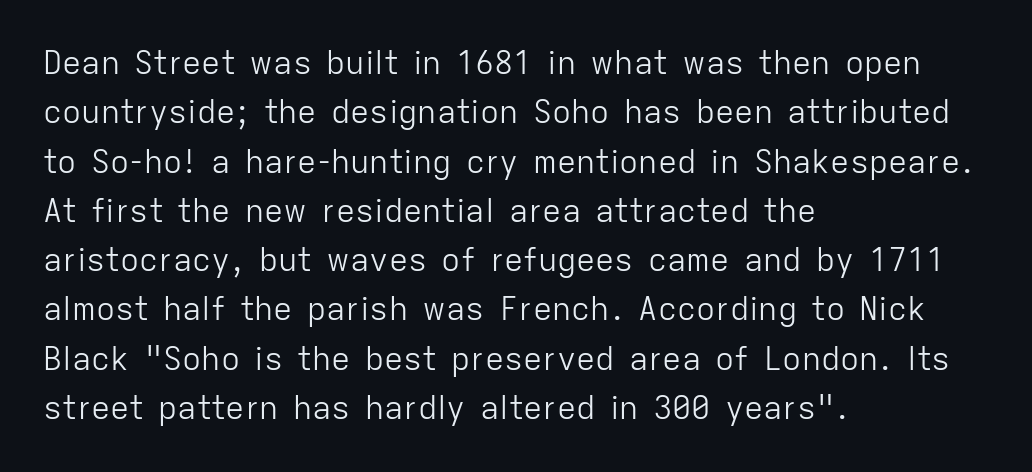
Q: Is the text bold? A: No.
Q: Is the text italic (slanted)? A: No, it is upright.
Q: Is the typeface a serif or a sans-serif typeface? A: Sans-serif.
Q: Is the text underlined? A: No.
Q: How is the paragraph aligned? A: Left-aligned.
Q: Is the spacing between letters normal or unusually wide? A: Normal.
Q: Is the spacing between lines tight, normal or loose? A: Normal.
Q: Width (condensed, normal, or wide)? A: Normal.
Q: Stroke contrast? A: Low.
Q: x-height? A: Medium.
Q: Monospaced? A: No.
